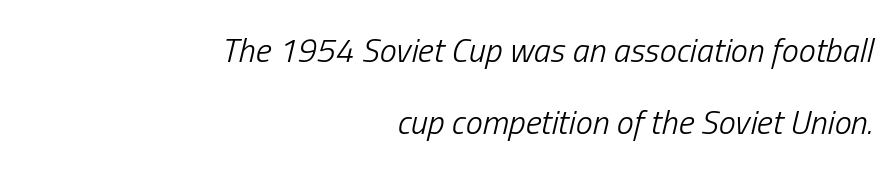
{"italic": "yes", "lean": "right", "slant_degrees": 13, "bold": "no", "weight": "light", "width": "condensed", "stroke_contrast": "low", "x_height": "medium", "monospaced": "no", "underline": "no", "align": "right", "line_spacing": "loose", "line_spacing_ratio": 2.11, "letter_spacing": "normal", "letter_spacing_em": 0.0, "glyph_px": 34}
